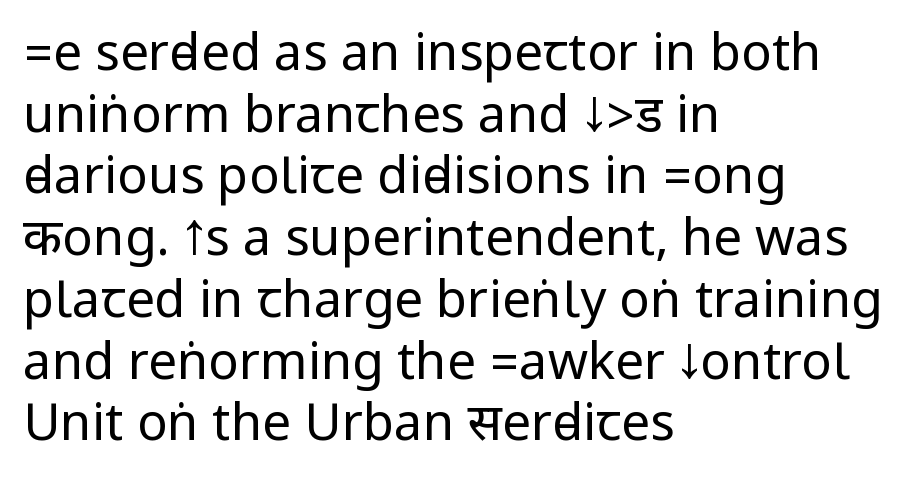
Type style note: lacks serifs. One-word summary of the alignment: left. No word sits above an underline. It's the straight-up-and-down kind of type. Compared with a typical body face, this is equally light or lighter still.
